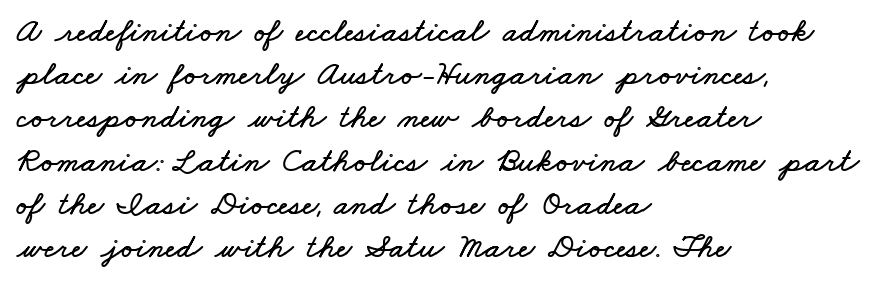
This block has exactly the height ordinary leading produces. The rendering uses natural spacing where letterforms have individual widths. Default kerning and tracking; the words read as compact shapes. The ragged edge is on the right, which tells us the setting is flush left. The string is rendered with underlining switched off.
